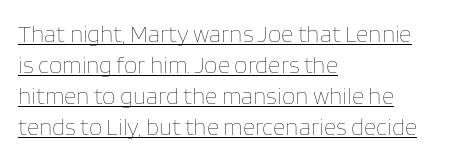
Q: Is the text bold? A: No.
Q: Is the text italic (slanted)? A: No, it is upright.
Q: Is the text underlined? A: Yes.
Q: How is the paragraph aligned? A: Left-aligned.
Q: Is the spacing between letters normal or unusually wide? A: Normal.
Q: Is the spacing between lines tight, normal or loose? A: Normal.
